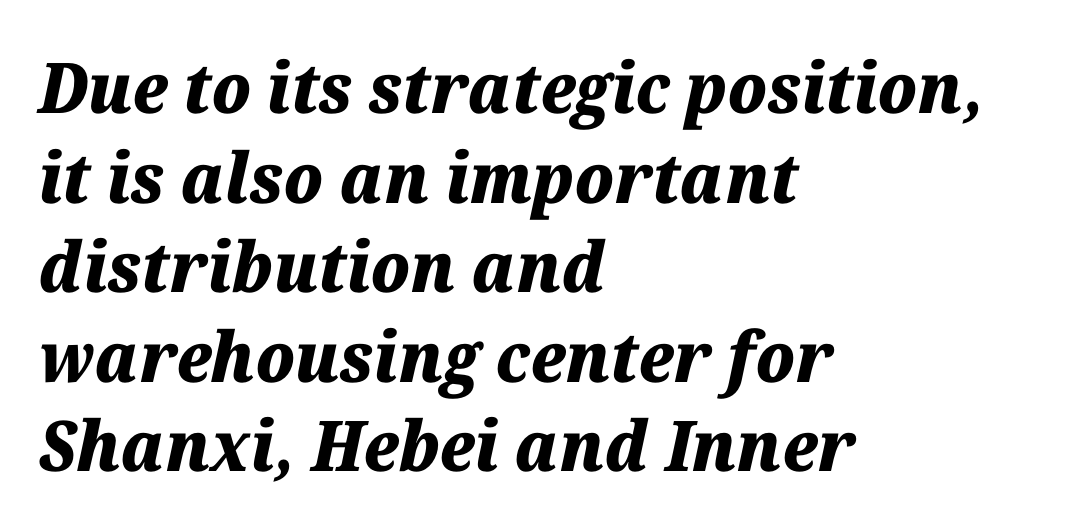
The image shows 70 px heavy type, italic (leaning right); set left-aligned, normal line spacing (1.28x), normal letter spacing, not underlined; medium stroke contrast and a medium x-height.
